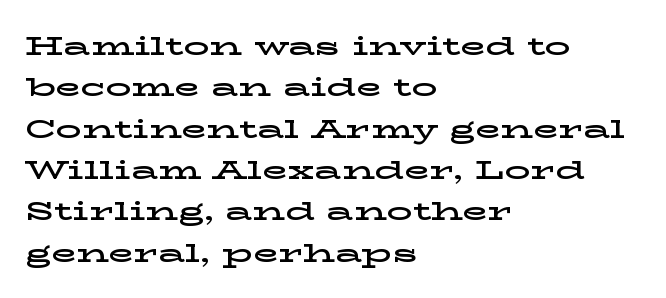
The image shows 26 px text type, upright; set left-aligned, normal line spacing (1.59x), normal letter spacing, not underlined.
